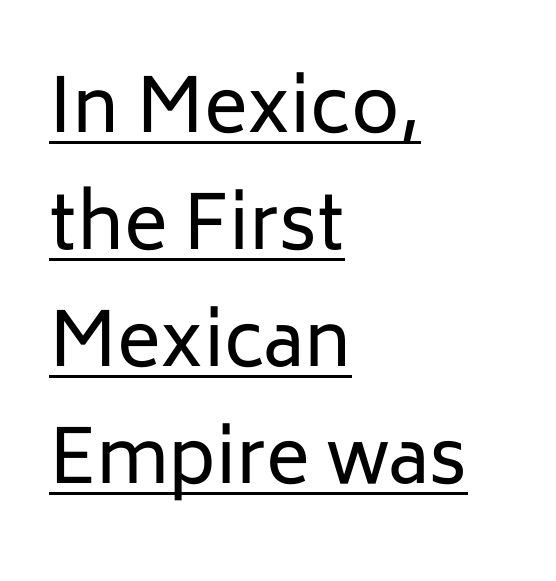
Q: Is the text bold? A: No.
Q: Is the text italic (slanted)? A: No, it is upright.
Q: Is the typeface a serif or a sans-serif typeface? A: Sans-serif.
Q: Is the text underlined? A: Yes.
Q: How is the paragraph aligned? A: Left-aligned.
Q: Is the spacing between letters normal or unusually wide? A: Normal.
Q: Is the spacing between lines tight, normal or loose? A: Normal.
Q: Width (condensed, normal, or wide)? A: Normal.
Q: Stroke contrast? A: Low.
Q: x-height? A: Medium.
Q: Monospaced? A: No.
